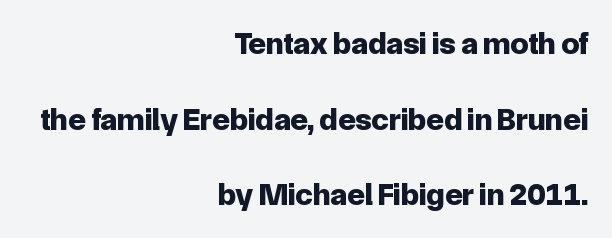
The image shows 32 px bold sans-serif type, upright; set right-aligned, loose line spacing (2.36x), normal letter spacing, not underlined; low stroke contrast and a medium x-height.
